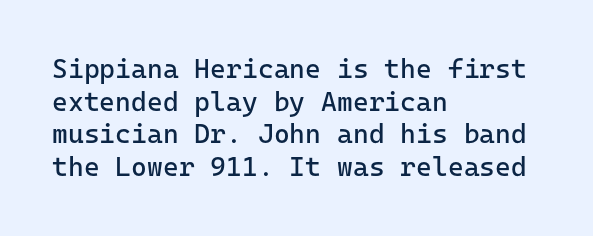
What stands out about the letter spacing? Nothing — it is the standard amount. This is not heavy type; no bold has been used. Just letters on the line, the space beneath them empty. Notice how the stems are strictly vertical — no italics here. This rendering uses left alignment, leaving the right contour irregular.
